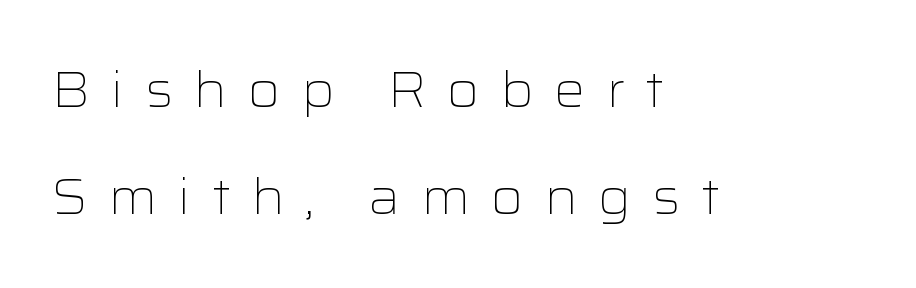
The image shows 49 px light, wide sans-serif type, upright; set left-aligned, loose line spacing (2.19x), unusually wide letter spacing (+0.42 em), not underlined; low stroke contrast and a medium x-height.
